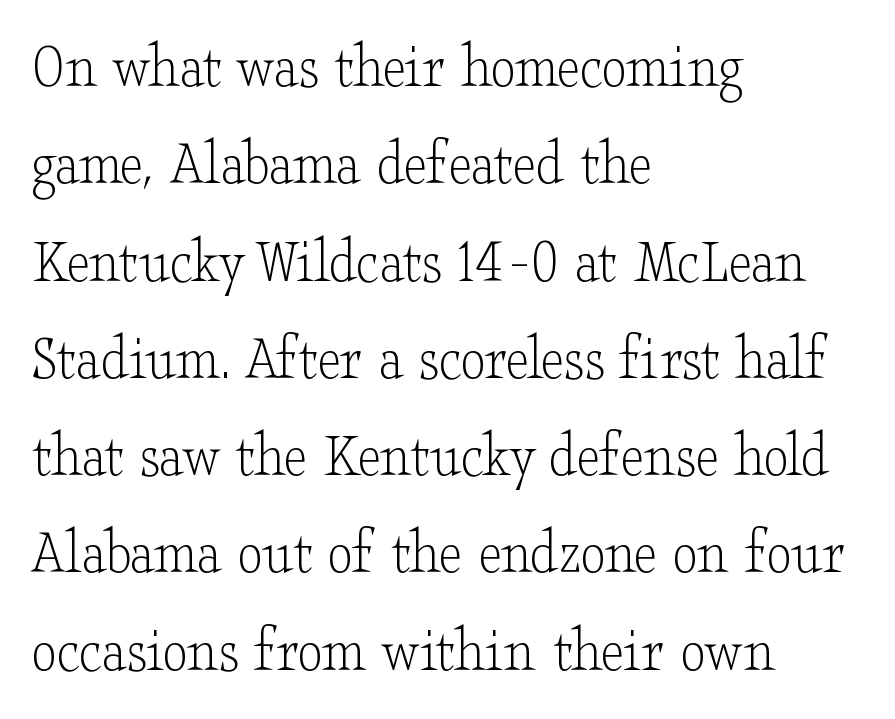
{"serif": "yes", "italic": "no", "bold": "no", "weight": "light", "width": "wide", "stroke_contrast": "low", "x_height": "small", "monospaced": "no", "underline": "no", "align": "left", "line_spacing": "normal", "line_spacing_ratio": 1.52, "letter_spacing": "normal", "letter_spacing_em": 0.0, "glyph_px": 64}
